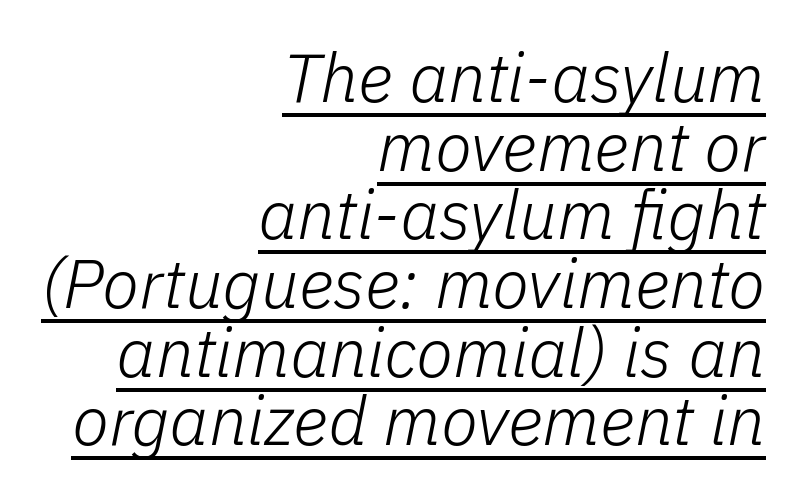
Q: Is the text bold? A: No.
Q: Is the text italic (slanted)? A: Yes, it leans right by about 11 degrees.
Q: Is the text underlined? A: Yes.
Q: How is the paragraph aligned? A: Right-aligned.
Q: Is the spacing between letters normal or unusually wide? A: Normal.
Q: Is the spacing between lines tight, normal or loose? A: Tight.
Q: Width (condensed, normal, or wide)? A: Normal.
Q: Stroke contrast? A: Low.
Q: x-height? A: Medium.
Q: Monospaced? A: No.
